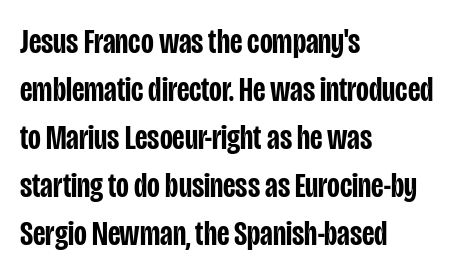
The text was rendered using a sans face with plain stroke endings. Default kerning and tracking; the words read as compact shapes. The rows are spaced the way most documents space them. Look at the stroke-to-counter ratio: somewhat heavy, a semibold. All the whitespace from short lines collects on the right. Any mark beneath the type? The region is blank.
